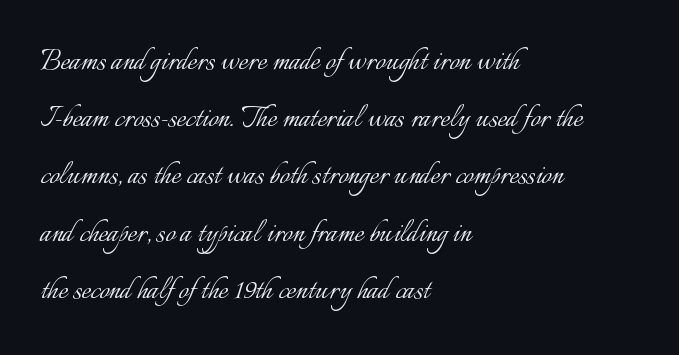
{"bold": "no", "weight": "light", "width": "normal", "stroke_contrast": "low", "x_height": "small", "monospaced": "no", "underline": "no", "align": "left", "line_spacing": "normal", "line_spacing_ratio": 1.59, "letter_spacing": "normal", "letter_spacing_em": 0.0, "glyph_px": 36}
